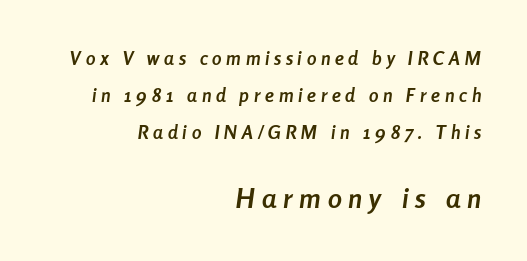
{"italic": "yes", "lean": "right", "slant_degrees": 8, "bold": "yes", "weight": "semibold", "width": "condensed", "stroke_contrast": "low", "x_height": "medium", "monospaced": "no", "underline": "no", "align": "right", "line_spacing": "loose", "line_spacing_ratio": 1.95, "letter_spacing": "wide", "letter_spacing_em": 0.25, "larger_block": "second", "size_ratio": 1.47, "glyph_px": 28}
